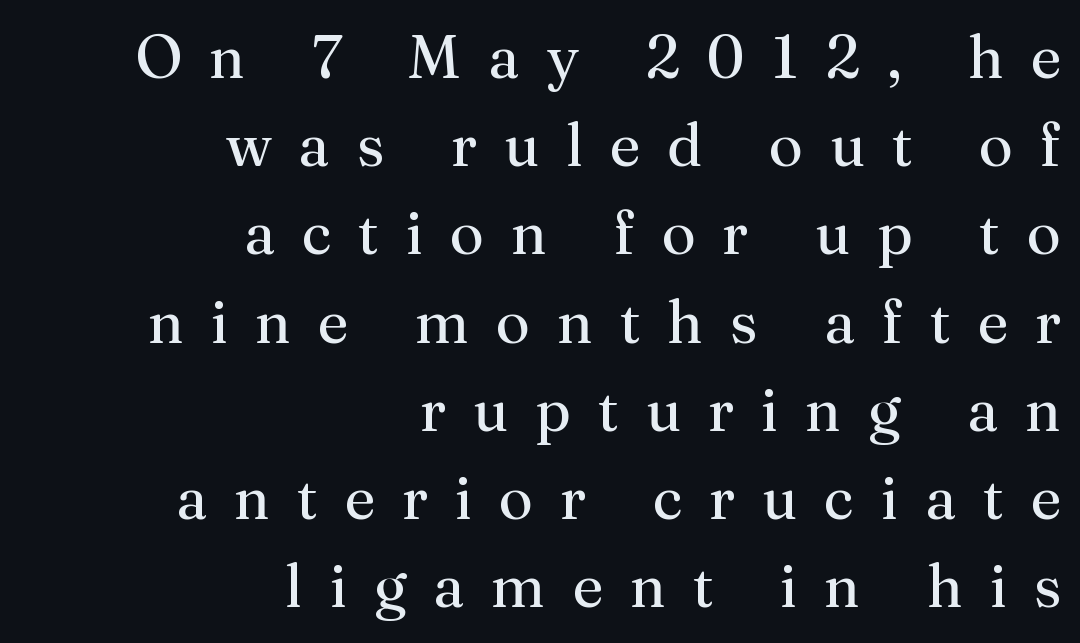
Q: Is the text bold? A: No.
Q: Is the text italic (slanted)? A: No, it is upright.
Q: Is the typeface a serif or a sans-serif typeface? A: Serif.
Q: Is the text underlined? A: No.
Q: How is the paragraph aligned? A: Right-aligned.
Q: Is the spacing between letters normal or unusually wide? A: Unusually wide.
Q: Is the spacing between lines tight, normal or loose? A: Normal.
Q: Width (condensed, normal, or wide)? A: Normal.
Q: Stroke contrast? A: Medium.
Q: x-height? A: Medium.
Q: Monospaced? A: No.
